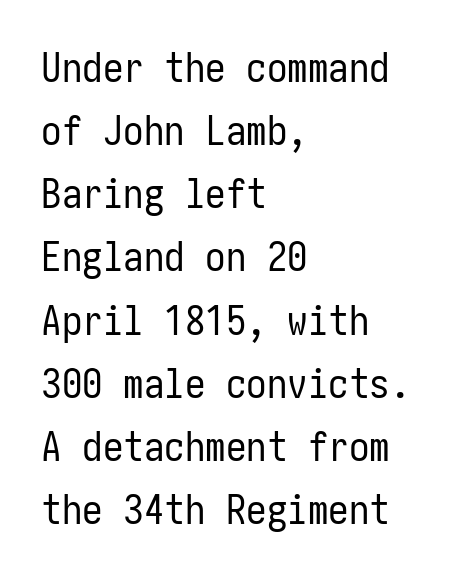
Q: Is the text bold? A: No.
Q: Is the text italic (slanted)? A: No, it is upright.
Q: Is the typeface a serif or a sans-serif typeface? A: Sans-serif.
Q: Is the text underlined? A: No.
Q: How is the paragraph aligned? A: Left-aligned.
Q: Is the spacing between letters normal or unusually wide? A: Normal.
Q: Is the spacing between lines tight, normal or loose? A: Normal.
Q: Width (condensed, normal, or wide)? A: Condensed.
Q: Stroke contrast? A: Low.
Q: x-height? A: Medium.
